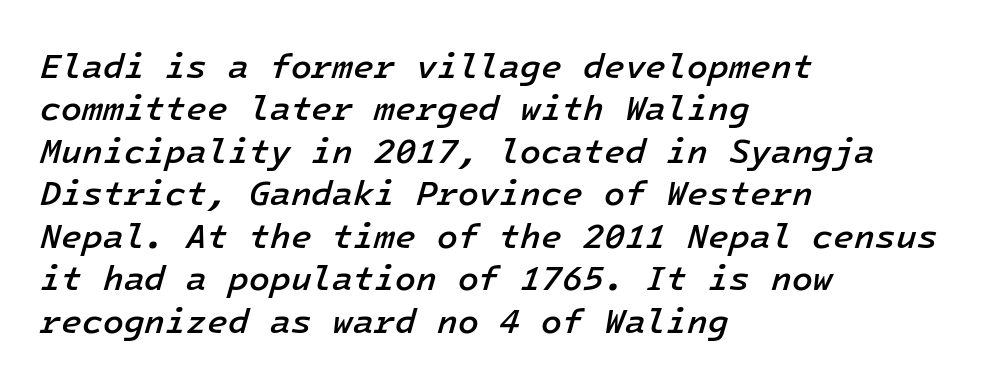
The gap between lines stays unmarked. A bit beefed up — I'd call it semibold rather than bold. Normally led — the rows are evenly, conventionally spaced. Is the block centered? No — it sits flush against the left margin. Characters follow at the spacing the type designer built in.
